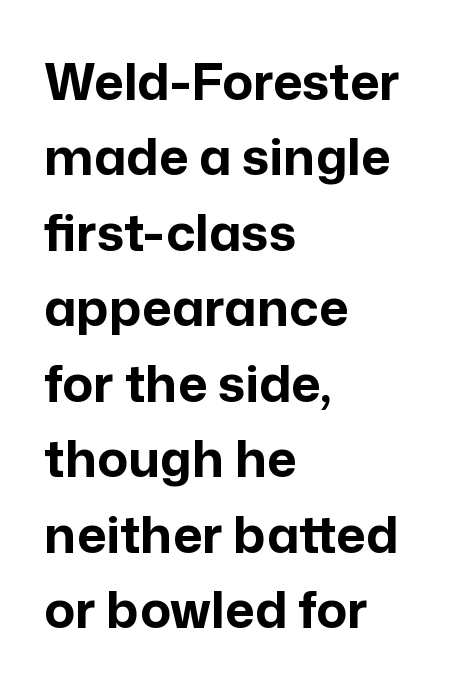
Each word holds together tightly as a unit, with standard inter-letter gaps. Each letter keeps its own natural width here, so spacing adapts to shape. Is the type bold? Yes — the strokes are clearly thick and heavy. Nothing sits at the stroke ends, so this counts as sans-serif. Posture: upright roman.
